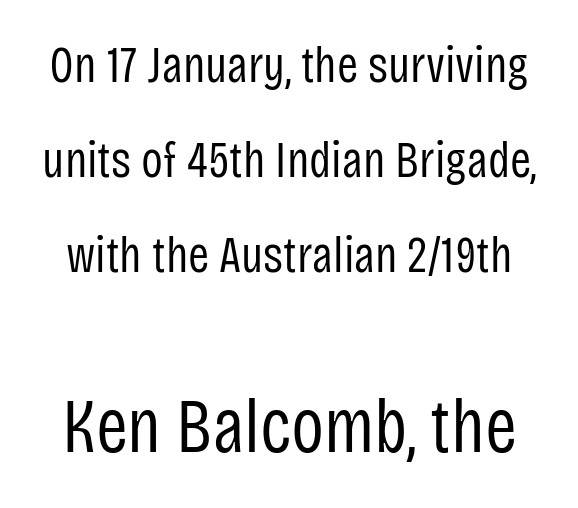
Q: Is the text bold? A: No.
Q: Is the text italic (slanted)? A: No, it is upright.
Q: Is the typeface a serif or a sans-serif typeface? A: Sans-serif.
Q: Is the text underlined? A: No.
Q: Is the spacing between letters normal or unusually wide? A: Normal.
Q: Which block of text is set in a larger size, the first (top) or the second (bottom)? A: The second (bottom) one.
Q: Width (condensed, normal, or wide)? A: Condensed.
Q: Stroke contrast? A: Low.
Q: x-height? A: Large.
Q: Monospaced? A: No.
